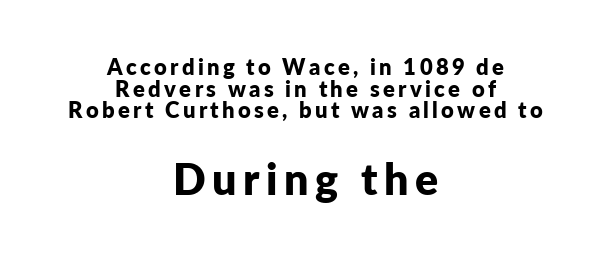
Q: Is the text bold? A: Yes.
Q: Is the text italic (slanted)? A: No, it is upright.
Q: Is the typeface a serif or a sans-serif typeface? A: Sans-serif.
Q: Is the text underlined? A: No.
Q: How is the paragraph aligned? A: Centered.
Q: Is the spacing between lines tight, normal or loose? A: Tight.
Q: Which block of text is set in a larger size, the first (top) or the second (bottom)? A: The second (bottom) one.
Q: Width (condensed, normal, or wide)? A: Normal.
Q: Stroke contrast? A: Low.
Q: x-height? A: Medium.
Q: Monospaced? A: No.
